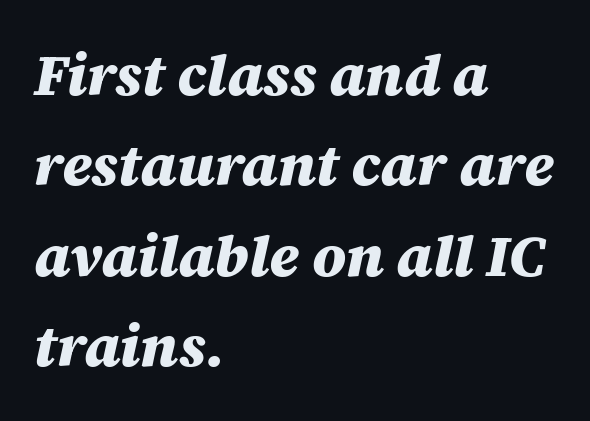
Compared with ordinary roman type, these characters are visibly tilted. The tracking reads as untouched default to a designer's eye. A full-strength bold gives these letters their thick strokes. The specimen omits any rule beneath the text block's lines.
